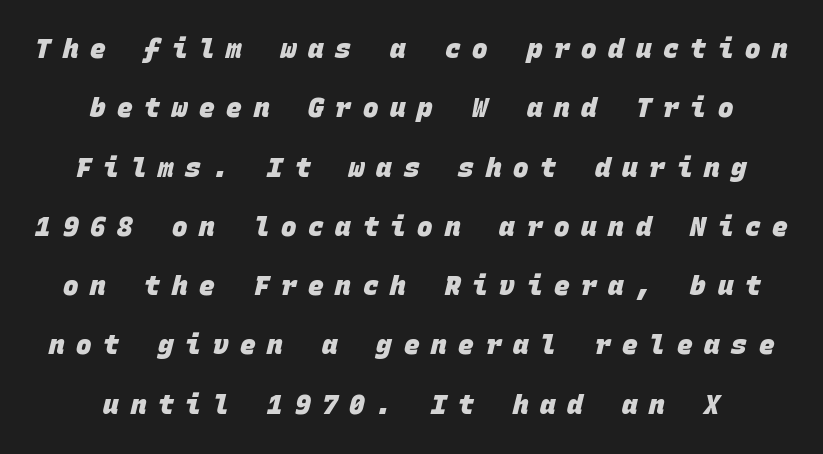
The paragraph has two soft edges and a firm central axis. The baseline area is clear. Each glyph is drawn with heavy, bold strokes. Between one letter and the next there's a generous, obvious gap.
